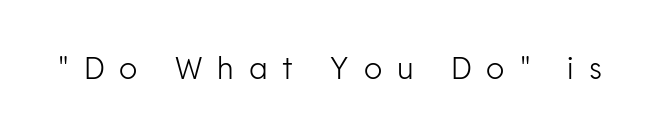
Each stroke keeps to a modest, everyday thickness or less. The typeface chosen for these lines omits serifs. The zone under the glyphs is completely vacant. Rendered with straight, roman letterforms. Glyph-to-glyph distance is far greater than everyday printed text. The rendering uses natural spacing where letterforms have individual widths.
